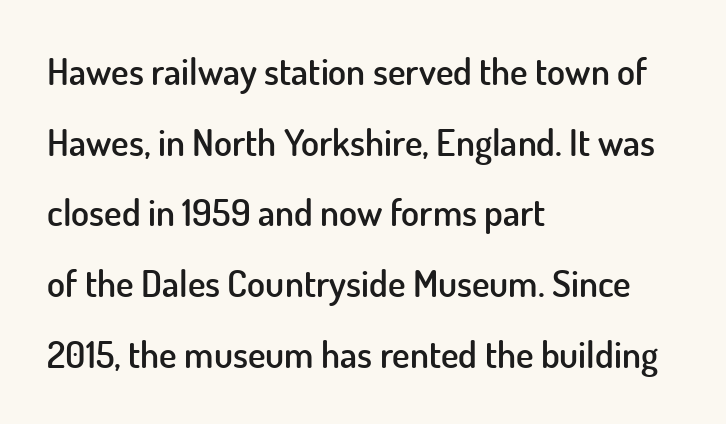
The image shows 37 px semibold sans-serif type, upright; set left-aligned, loose line spacing (1.91x), normal letter spacing, not underlined; low stroke contrast and a small x-height.
